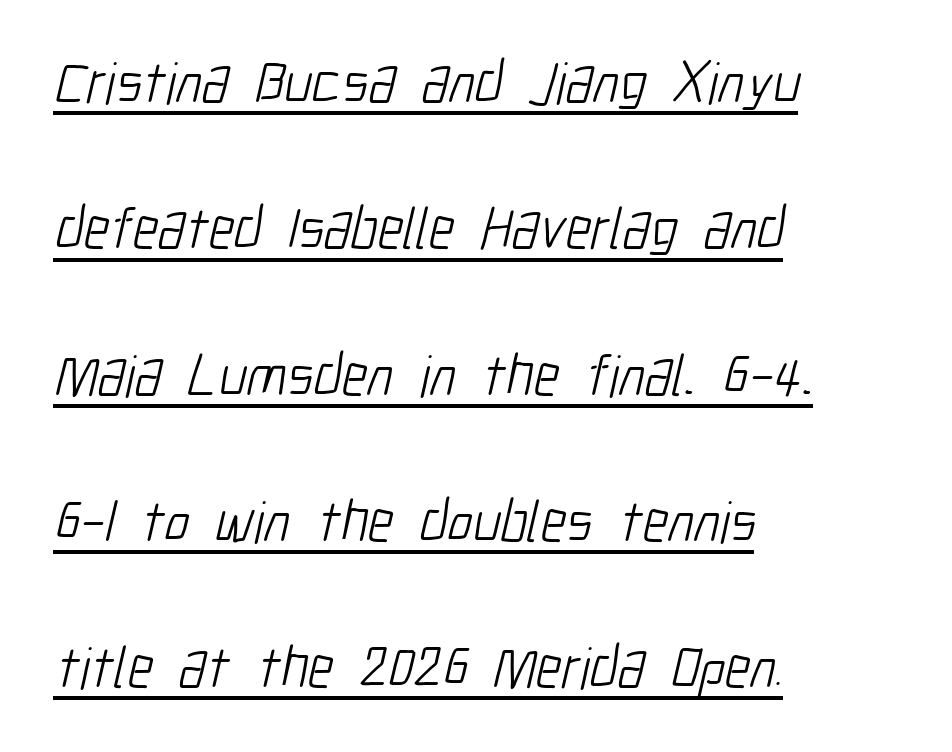
Every word sits above its own underline. You could call the tracking neutral — neither tight nor loose. The font family rendered here belongs to the sans-serif group. You could fit nearly another row in the gap between these rows.
